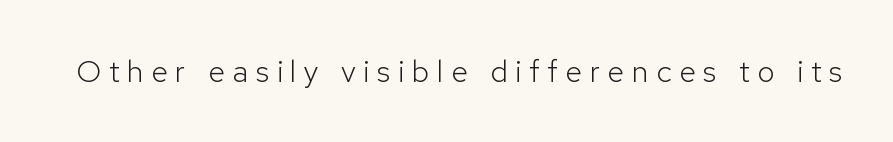
Characters follow at a spacing far wider than the type designer built in. Spacing verdict: proportional, widths tailored to each character. Every character sits straight up, as roman type does. The type family on display is of the sans-serif kind.
